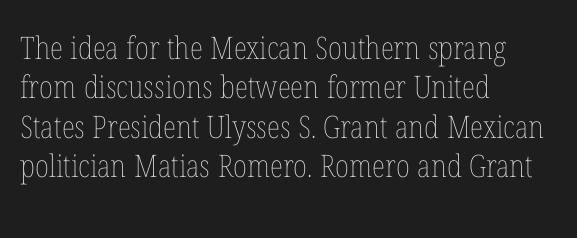
This sample has the flowing, uneven cadence of proportional lettering. The passage shown stacks its lines at a standard gap. Alignment: flush left. Letter spacing: default. The typeface has the unassuming heft of standard copy or less. Just letters on the line, the space beneath them empty.
